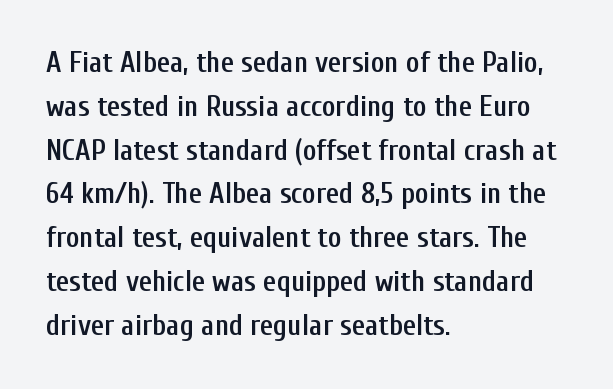
{"serif": "no", "italic": "no", "bold": "semi", "weight": "semibold", "width": "condensed", "stroke_contrast": "low", "x_height": "medium", "monospaced": "no", "underline": "no", "align": "left", "line_spacing": "normal", "line_spacing_ratio": 1.51, "letter_spacing": "normal", "letter_spacing_em": 0.0, "glyph_px": 29}
